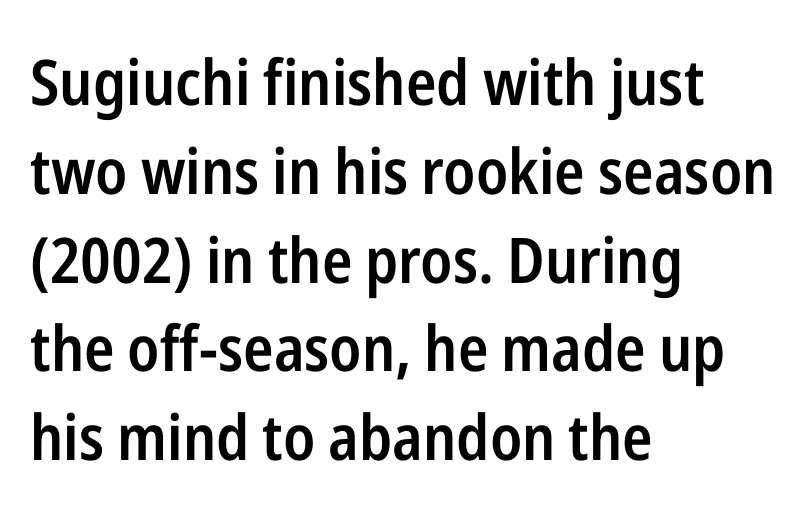
The image shows 63 px semibold, condensed sans-serif type, upright; set left-aligned, normal line spacing (1.41x), normal letter spacing, not underlined; low stroke contrast and a medium x-height.
